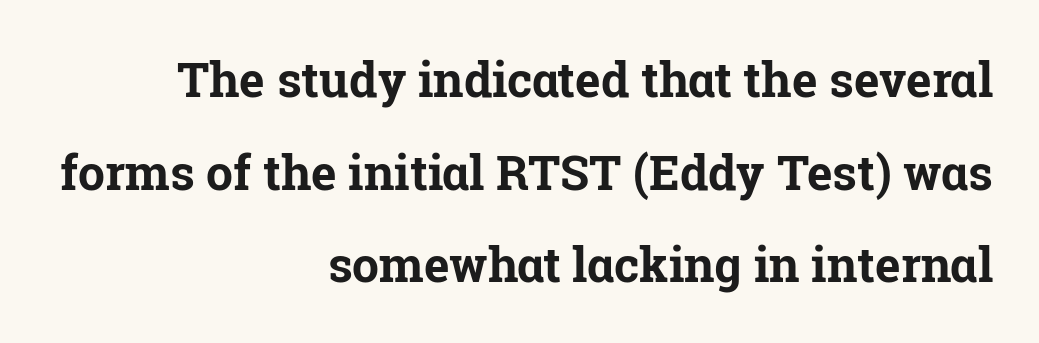
Q: Is the text bold? A: Yes.
Q: Is the text italic (slanted)? A: No, it is upright.
Q: Is the typeface a serif or a sans-serif typeface? A: Serif.
Q: Is the text underlined? A: No.
Q: How is the paragraph aligned? A: Right-aligned.
Q: Is the spacing between letters normal or unusually wide? A: Normal.
Q: Is the spacing between lines tight, normal or loose? A: Loose.
Q: Width (condensed, normal, or wide)? A: Normal.
Q: Stroke contrast? A: Low.
Q: x-height? A: Medium.
Q: Monospaced? A: No.
